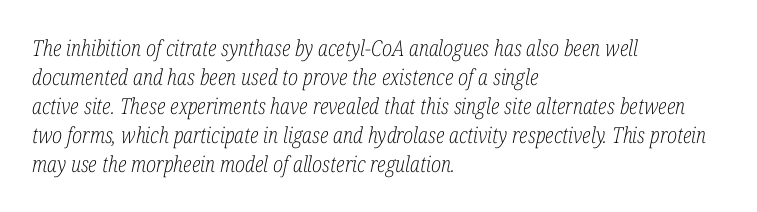
Q: Is the text bold? A: No.
Q: Is the text italic (slanted)? A: Yes, it leans right by about 12 degrees.
Q: Is the text underlined? A: No.
Q: How is the paragraph aligned? A: Left-aligned.
Q: Is the spacing between letters normal or unusually wide? A: Normal.
Q: Is the spacing between lines tight, normal or loose? A: Normal.
